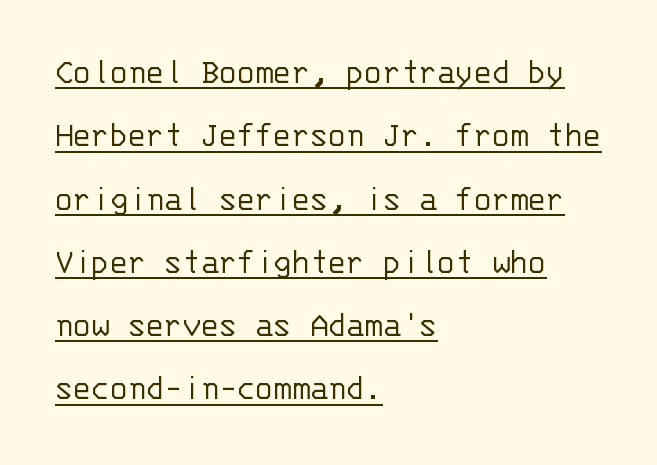
{"serif": "no", "italic": "no", "bold": "no", "weight": "light", "width": "normal", "stroke_contrast": "low", "x_height": "large", "monospaced": "yes", "underline": "yes", "align": "left", "line_spacing_ratio": 1.71, "letter_spacing": "normal", "letter_spacing_em": 0.0, "glyph_px": 37}
